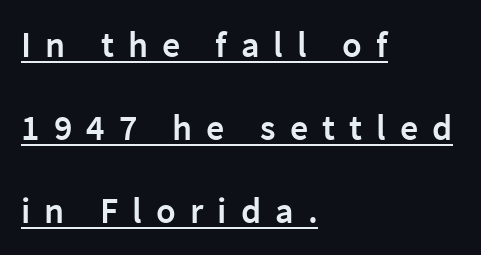
{"serif": "no", "italic": "no", "bold": "semi", "weight": "semibold", "width": "normal", "stroke_contrast": "low", "x_height": "medium", "monospaced": "no", "underline": "yes", "align": "left", "line_spacing": "loose", "line_spacing_ratio": 2.31, "letter_spacing": "wide", "letter_spacing_em": 0.39, "glyph_px": 36}
